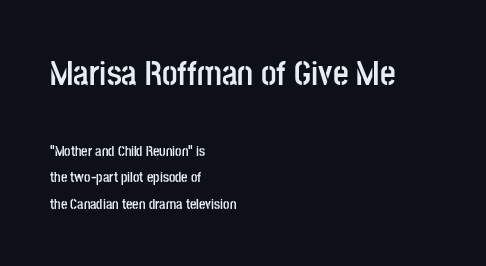
{"serif": "no", "italic": "no", "bold": "yes", "weight": "semibold", "width": "condensed", "stroke_contrast": "low", "x_height": "large", "monospaced": "no", "underline": "no", "align": "left", "line_spacing_ratio": 1.88, "letter_spacing": "normal", "letter_spacing_em": 0.0, "larger_block": "first", "size_ratio": 2.43, "glyph_px": 34}
